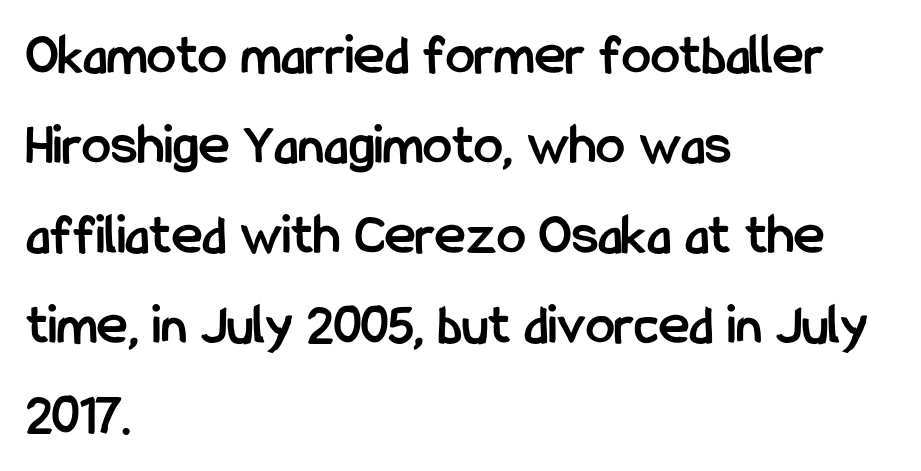
The image shows 58 px semibold, condensed sans-serif type, upright; set left-aligned, normal line spacing (1.55x), normal letter spacing, not underlined; low stroke contrast and a medium x-height.
